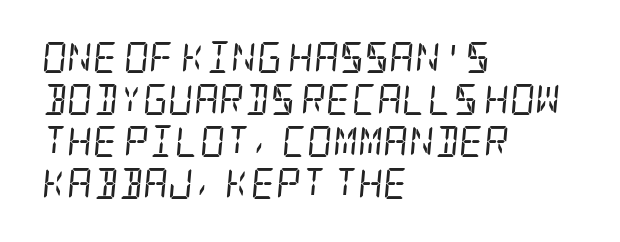
Q: Is the text bold? A: No.
Q: Is the text italic (slanted)? A: Yes, it leans right by about 5 degrees.
Q: Is the typeface a serif or a sans-serif typeface? A: Serif.
Q: Is the text underlined? A: No.
Q: How is the paragraph aligned? A: Left-aligned.
Q: Is the spacing between letters normal or unusually wide? A: Normal.
Q: Is the spacing between lines tight, normal or loose? A: Normal.
Q: Width (condensed, normal, or wide)? A: Condensed.
Q: Stroke contrast? A: Low.
Q: x-height? A: Large.
